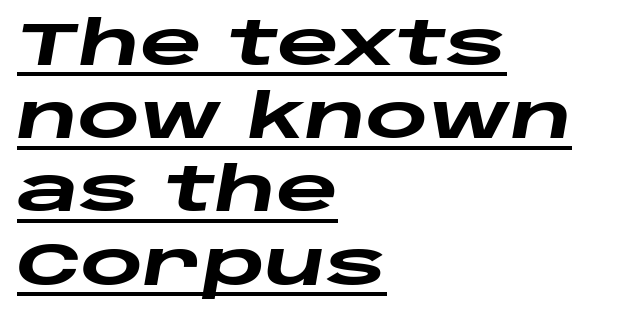
The image shows 60 px heavy, wide type, italic (leaning right); set left-aligned, line spacing 1.22x, normal letter spacing, underlined; low stroke contrast and a large x-height.
